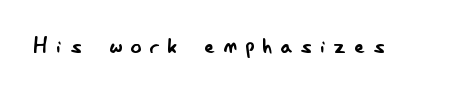
Q: Is the text bold? A: No.
Q: Is the text italic (slanted)? A: No, it is upright.
Q: Is the text underlined? A: No.
Q: Is the spacing between letters normal or unusually wide? A: Unusually wide.
